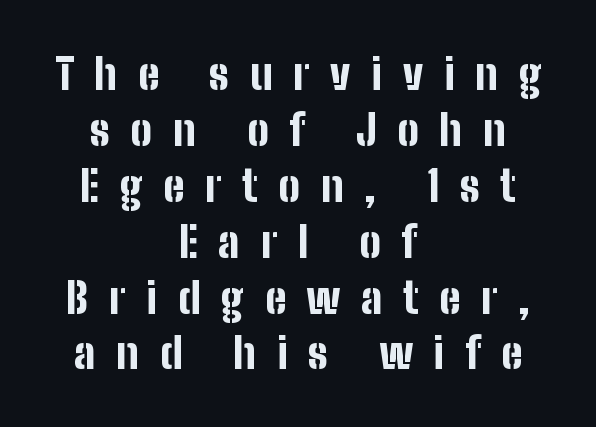
If you measured baseline to baseline, you'd find a middling distance. Layout note: lines centered. Typographically, this falls in the sans-serif category. The rendering uses natural spacing where letterforms have individual widths. The font is running at its bold setting. No word sits above an underline.
